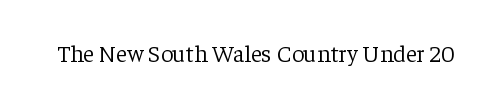
{"italic": "no", "bold": "no", "underline": "no", "letter_spacing": "normal", "letter_spacing_em": 0.0, "glyph_px": 24}
